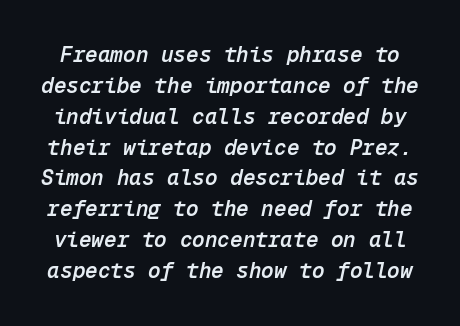
Leading matches the norm, producing a regular column. Look at the tracking — it's just the regular setting, nothing added. The passage shown is semibold, sitting just below true bold. The typography opts for an oblique posture over an upright one. The space directly below the letters is spotless.
